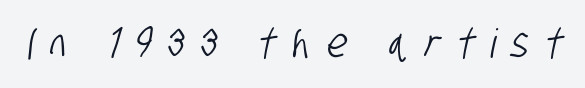
{"serif": "no", "width": "condensed", "stroke_contrast": "low", "x_height": "large", "monospaced": "no", "underline": "no", "letter_spacing": "wide", "letter_spacing_em": 0.4, "glyph_px": 40}
